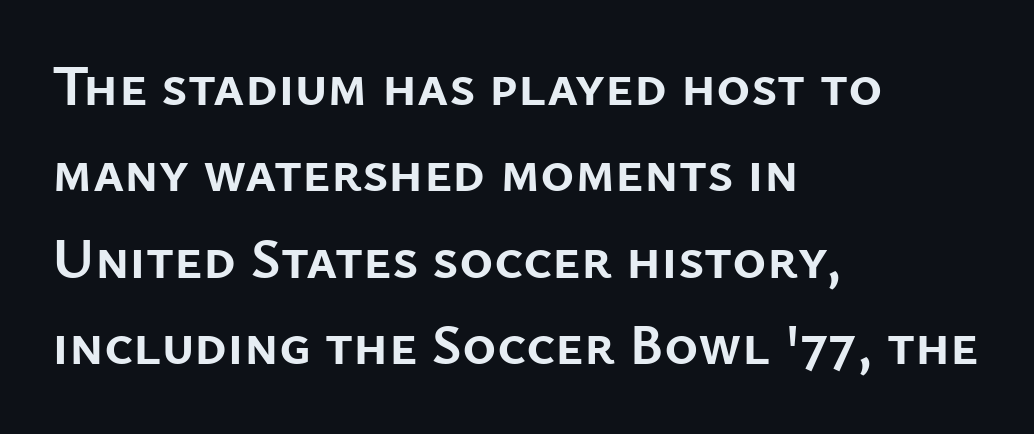
{"serif": "no", "italic": "no", "bold": "yes", "weight": "semibold", "width": "normal", "stroke_contrast": "low", "x_height": "medium", "monospaced": "no", "underline": "no", "align": "left", "line_spacing": "normal", "line_spacing_ratio": 1.49, "letter_spacing": "normal", "letter_spacing_em": 0.0, "glyph_px": 58}
